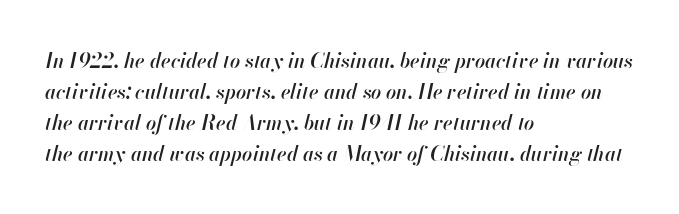
A student would call this left alignment; a typographer would say flush left, rag right. These lines sit exactly where default settings would place them. Slanted lettering throughout. Just letters on the line, the space beneath them empty. Is the type bold? Partly — it's a semibold, heavier than regular but not fully bold.
